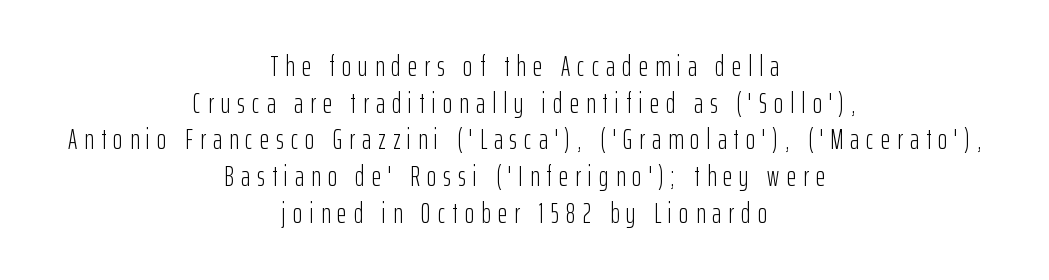
Q: Is the text bold? A: No.
Q: Is the text italic (slanted)? A: No, it is upright.
Q: Is the typeface a serif or a sans-serif typeface? A: Sans-serif.
Q: Is the text underlined? A: No.
Q: How is the paragraph aligned? A: Centered.
Q: Is the spacing between letters normal or unusually wide? A: Unusually wide.
Q: Is the spacing between lines tight, normal or loose? A: Normal.
Q: Width (condensed, normal, or wide)? A: Condensed.
Q: Stroke contrast? A: Low.
Q: x-height? A: Medium.
Q: Monospaced? A: No.
